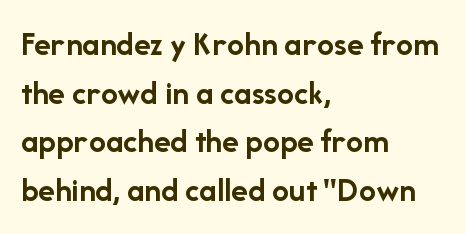
{"serif": "no", "italic": "no", "bold": "yes", "weight": "semibold", "width": "normal", "stroke_contrast": "low", "x_height": "medium", "monospaced": "no", "underline": "no", "align": "left", "line_spacing": "normal", "line_spacing_ratio": 1.43, "letter_spacing": "normal", "letter_spacing_em": 0.0, "glyph_px": 34}
